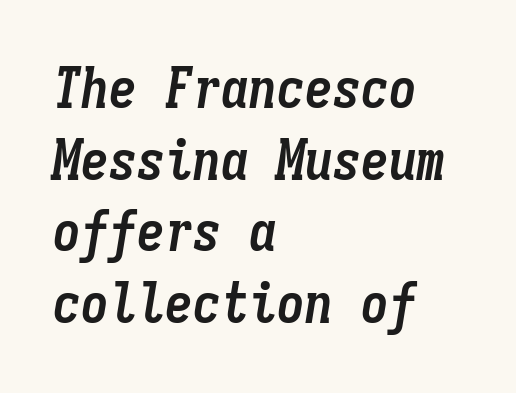
{"italic": "yes", "lean": "right", "slant_degrees": 9, "bold": "yes", "weight": "semibold", "width": "condensed", "stroke_contrast": "low", "x_height": "medium", "monospaced": "yes", "underline": "no", "align": "left", "line_spacing": "normal", "line_spacing_ratio": 1.28, "letter_spacing": "normal", "letter_spacing_em": 0.0, "glyph_px": 56}
